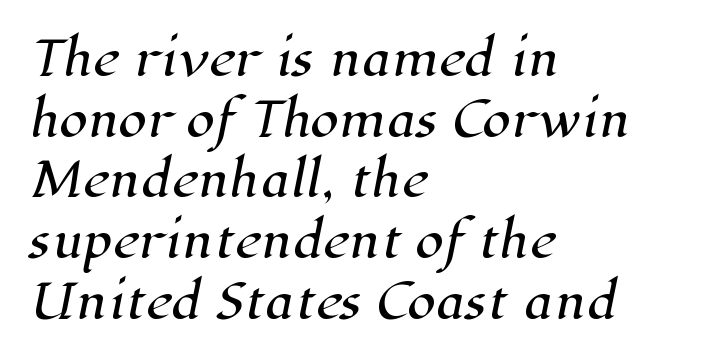
The image shows 46 px serif type; set left-aligned, normal line spacing (1.32x), normal letter spacing, not underlined; high stroke contrast and a medium x-height.
